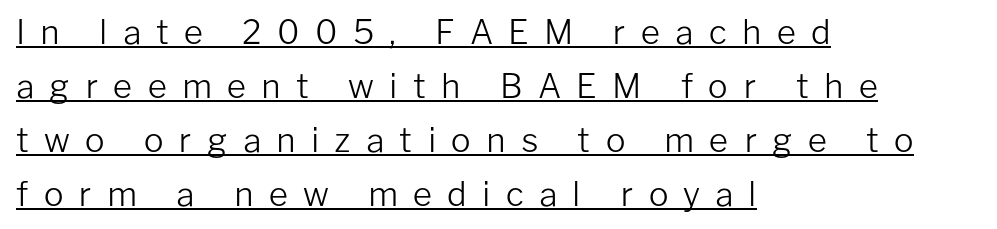
Q: Is the text bold? A: No.
Q: Is the text italic (slanted)? A: No, it is upright.
Q: Is the typeface a serif or a sans-serif typeface? A: Sans-serif.
Q: Is the text underlined? A: Yes.
Q: How is the paragraph aligned? A: Left-aligned.
Q: Is the spacing between letters normal or unusually wide? A: Unusually wide.
Q: Is the spacing between lines tight, normal or loose? A: Normal.
Q: Width (condensed, normal, or wide)? A: Normal.
Q: Stroke contrast? A: Low.
Q: x-height? A: Medium.
Q: Monospaced? A: No.
